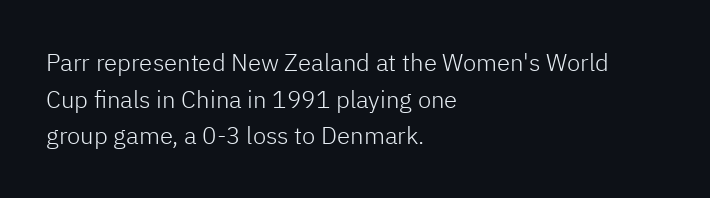
Q: Is the text bold? A: No.
Q: Is the text italic (slanted)? A: No, it is upright.
Q: Is the text underlined? A: No.
Q: How is the paragraph aligned? A: Left-aligned.
Q: Is the spacing between letters normal or unusually wide? A: Normal.
Q: Is the spacing between lines tight, normal or loose? A: Normal.
